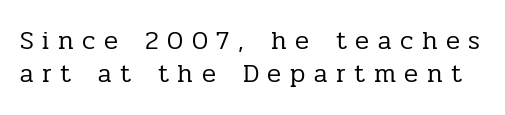
{"italic": "no", "bold": "no", "underline": "no", "line_spacing": "normal", "line_spacing_ratio": 1.28, "letter_spacing": "wide", "letter_spacing_em": 0.33, "glyph_px": 26}
